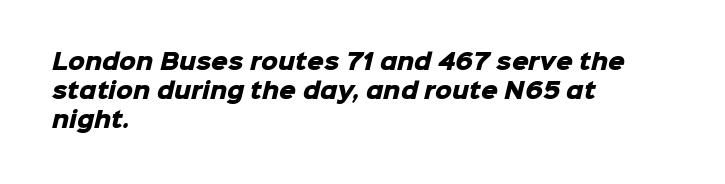
The image shows 21 px bold type; set left-aligned, normal line spacing (1.37x), normal letter spacing, not underlined.
